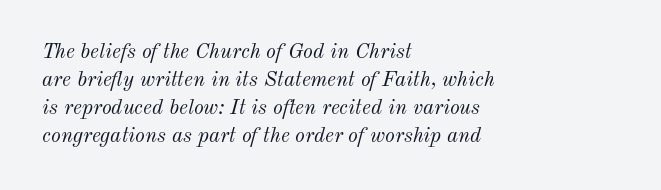
{"italic": "yes", "lean": "right", "slant_degrees": 12, "bold": "no", "underline": "no", "align": "left", "line_spacing": "normal", "line_spacing_ratio": 1.34, "letter_spacing": "normal", "letter_spacing_em": 0.0, "glyph_px": 21}
